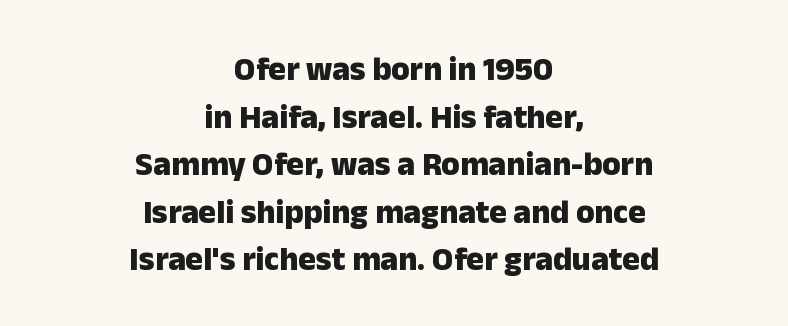
Q: Is the text bold? A: Yes.
Q: Is the text italic (slanted)? A: No, it is upright.
Q: Is the typeface a serif or a sans-serif typeface? A: Sans-serif.
Q: Is the text underlined? A: No.
Q: How is the paragraph aligned? A: Centered.
Q: Is the spacing between letters normal or unusually wide? A: Normal.
Q: Is the spacing between lines tight, normal or loose? A: Normal.
Q: Width (condensed, normal, or wide)? A: Normal.
Q: Stroke contrast? A: Low.
Q: x-height? A: Medium.
Q: Monospaced? A: No.
